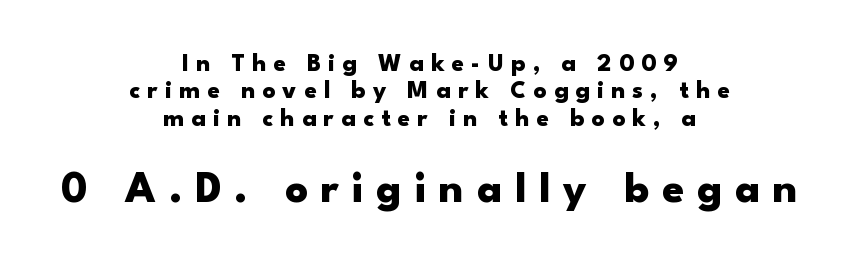
{"serif": "no", "italic": "no", "bold": "yes", "weight": "heavy", "width": "wide", "stroke_contrast": "low", "x_height": "small", "monospaced": "no", "underline": "no", "align": "center", "line_spacing": "tight", "line_spacing_ratio": 1.1, "letter_spacing": "wide", "letter_spacing_em": 0.29, "larger_block": "second", "size_ratio": 1.76, "glyph_px": 44}
